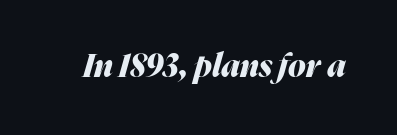
{"italic": "yes", "lean": "right", "slant_degrees": 16, "bold": "yes", "weight": "heavy", "width": "normal", "stroke_contrast": "medium", "x_height": "medium", "monospaced": "no", "underline": "no", "letter_spacing": "normal", "letter_spacing_em": 0.0, "glyph_px": 32}
